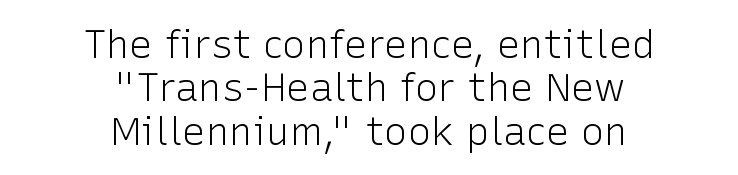
The image shows 39 px light sans-serif type, upright; set centered, tight line spacing (1.11x), normal letter spacing, not underlined; low stroke contrast and a medium x-height.
